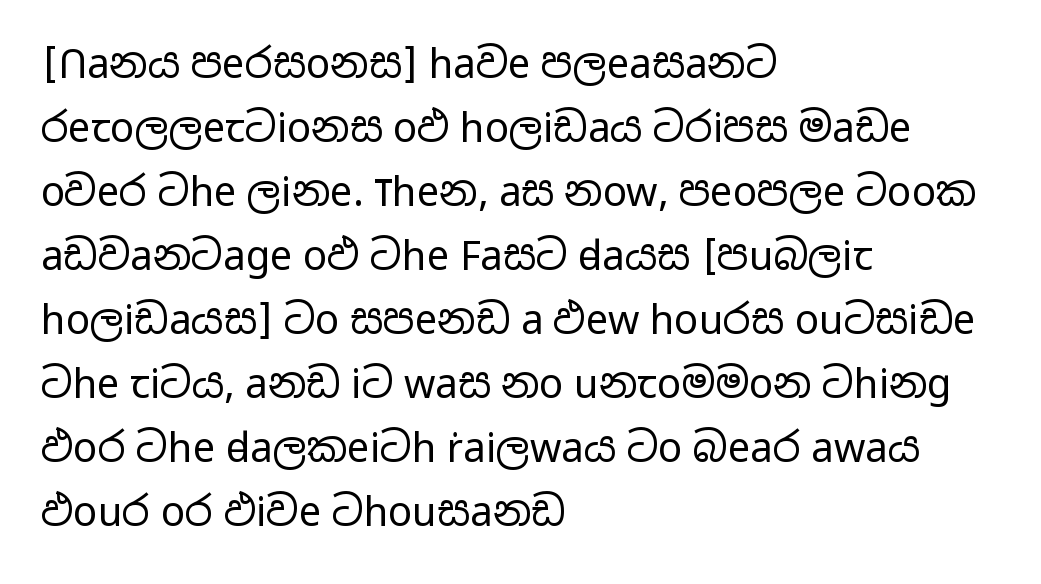
The image shows 40 px regular-weight, wide sans-serif type, upright; set left-aligned, normal line spacing (1.6x), normal letter spacing, not underlined; low stroke contrast and a medium x-height.
